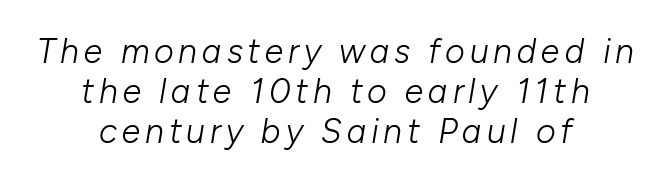
The image shows 34 px light type, italic (leaning right); set centered, line spacing 1.17x, not underlined; low stroke contrast and a medium x-height.
